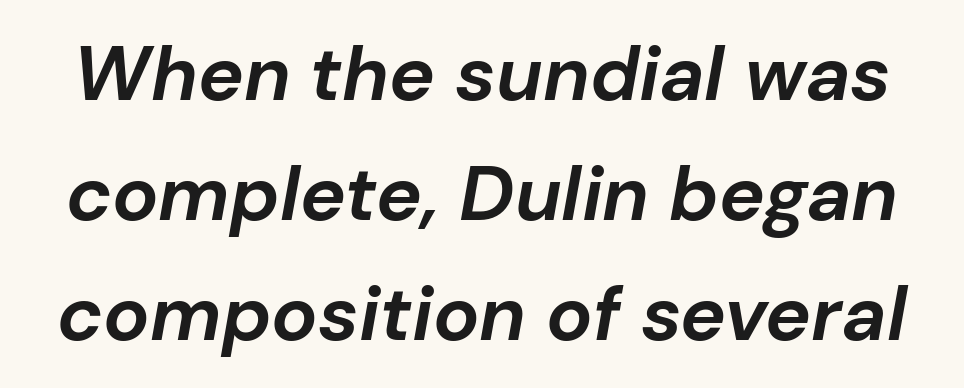
Q: Is the text bold? A: Yes.
Q: Is the text italic (slanted)? A: Yes, it leans right by about 10 degrees.
Q: Is the text underlined? A: No.
Q: Is the spacing between letters normal or unusually wide? A: Normal.
Q: Is the spacing between lines tight, normal or loose? A: Normal.
Q: Width (condensed, normal, or wide)? A: Normal.
Q: Stroke contrast? A: Low.
Q: x-height? A: Medium.
Q: Monospaced? A: No.
